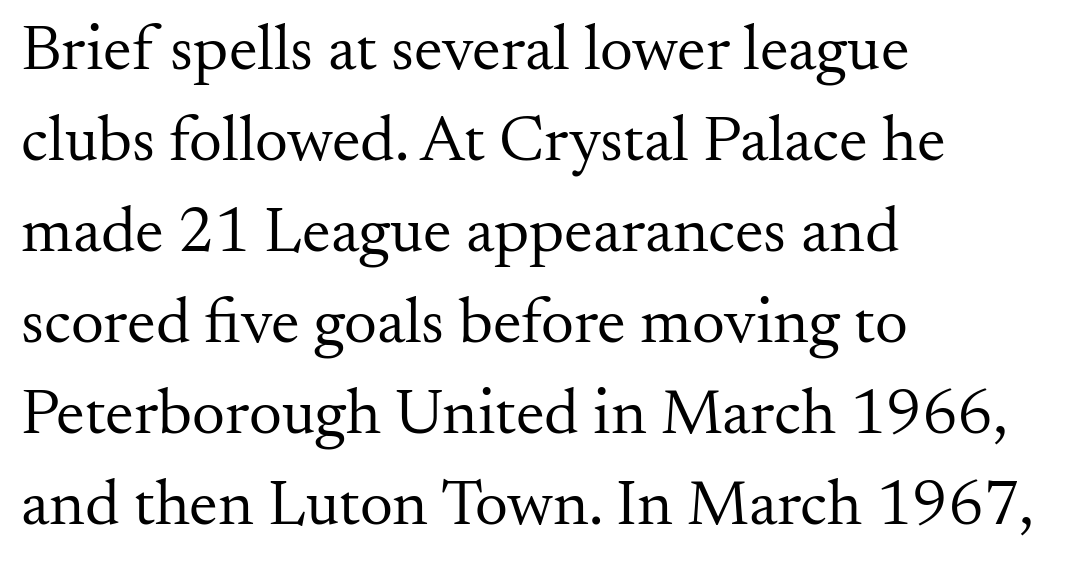
{"serif": "yes", "italic": "no", "bold": "no", "weight": "regular", "width": "normal", "stroke_contrast": "medium", "x_height": "small", "monospaced": "no", "underline": "no", "align": "left", "line_spacing": "normal", "line_spacing_ratio": 1.4, "letter_spacing": "normal", "letter_spacing_em": 0.0, "glyph_px": 65}
